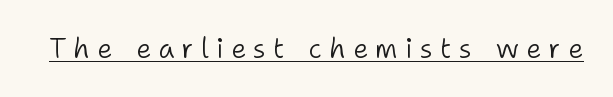
The image shows 27 px text type, upright; set unusually wide letter spacing (+0.27 em), underlined.
